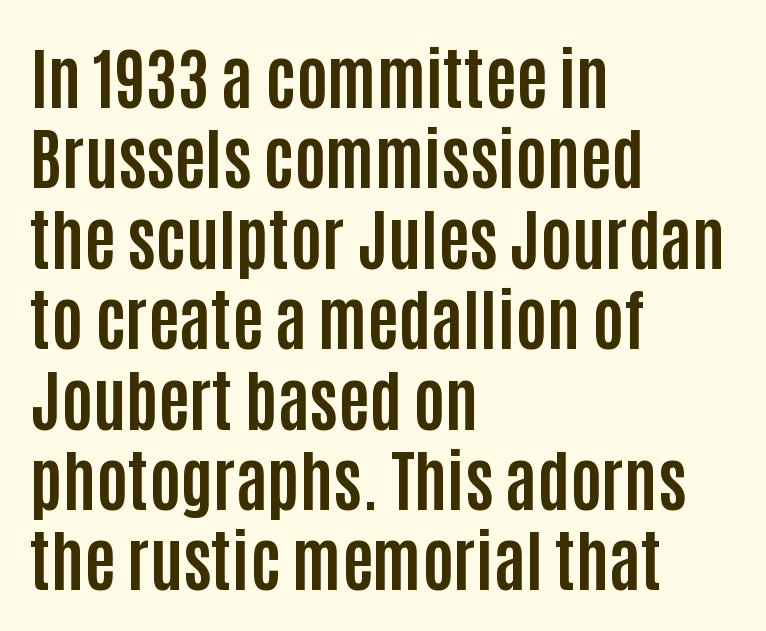
{"serif": "no", "italic": "no", "bold": "yes", "weight": "bold", "width": "condensed", "stroke_contrast": "low", "x_height": "large", "monospaced": "no", "underline": "no", "align": "left", "line_spacing_ratio": 1.2, "letter_spacing": "normal", "letter_spacing_em": 0.0, "glyph_px": 67}
